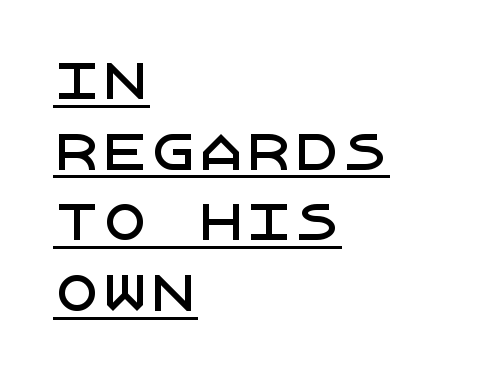
Standard letterfit; no display-style spreading of the glyphs. In terms of letterform style, serifs are entirely absent. Does the lettering tilt? It doesn't — this is upright. Descenders here cross a horizontal rule under the line. This block has exactly the height ordinary leading produces. Teacher's note: observe the even left margin — that is flush-left alignment.
